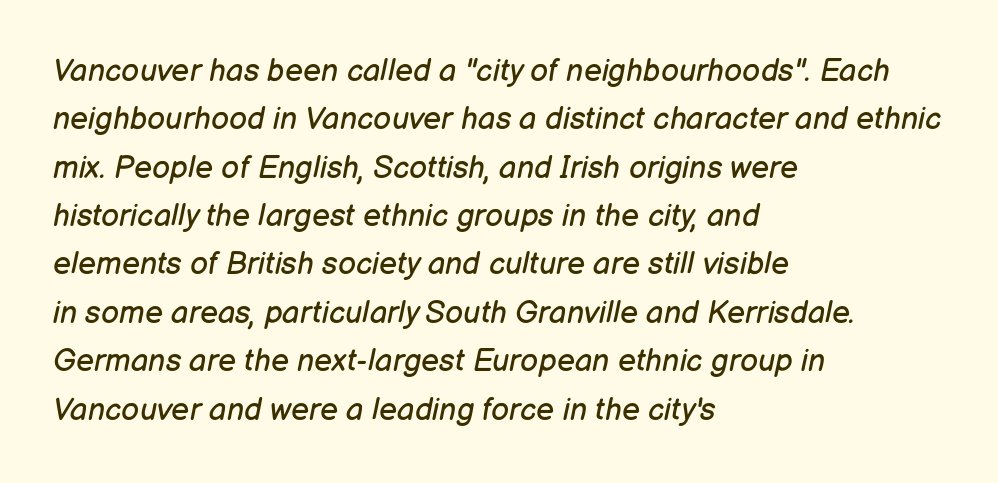
Q: Is the text bold? A: No.
Q: Is the text italic (slanted)? A: Yes, it leans right by about 12 degrees.
Q: Is the text underlined? A: No.
Q: How is the paragraph aligned? A: Left-aligned.
Q: Is the spacing between letters normal or unusually wide? A: Normal.
Q: Is the spacing between lines tight, normal or loose? A: Normal.
Q: Width (condensed, normal, or wide)? A: Normal.
Q: Stroke contrast? A: Low.
Q: x-height? A: Medium.
Q: Monospaced? A: No.
